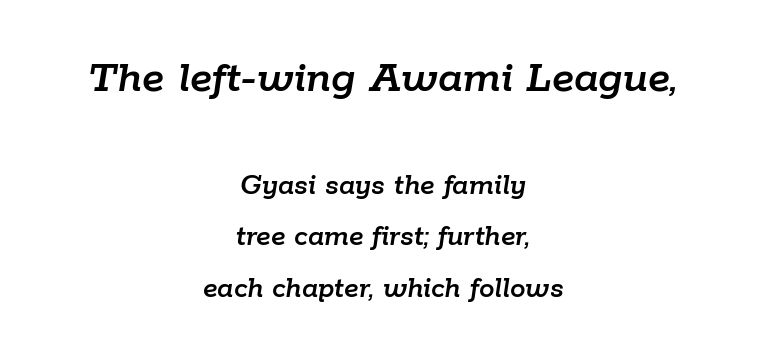
Q: Is the text italic (slanted)? A: Yes, it leans right by about 9 degrees.
Q: Is the text underlined? A: No.
Q: How is the paragraph aligned? A: Centered.
Q: Is the spacing between letters normal or unusually wide? A: Normal.
Q: Is the spacing between lines tight, normal or loose? A: Normal.
Q: Which block of text is set in a larger size, the first (top) or the second (bottom)? A: The first (top) one.
Q: Width (condensed, normal, or wide)? A: Normal.
Q: Stroke contrast? A: Low.
Q: x-height? A: Medium.
Q: Monospaced? A: No.
